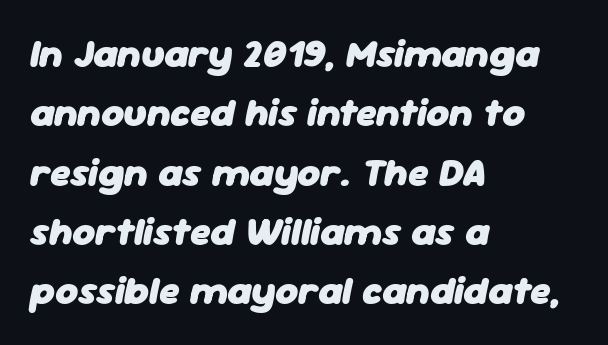
{"italic": "yes", "lean": "right", "slant_degrees": 11, "bold": "yes", "weight": "heavy", "width": "normal", "stroke_contrast": "low", "x_height": "medium", "monospaced": "no", "underline": "no", "align": "left", "line_spacing": "normal", "line_spacing_ratio": 1.52, "letter_spacing": "normal", "letter_spacing_em": 0.0, "glyph_px": 39}
